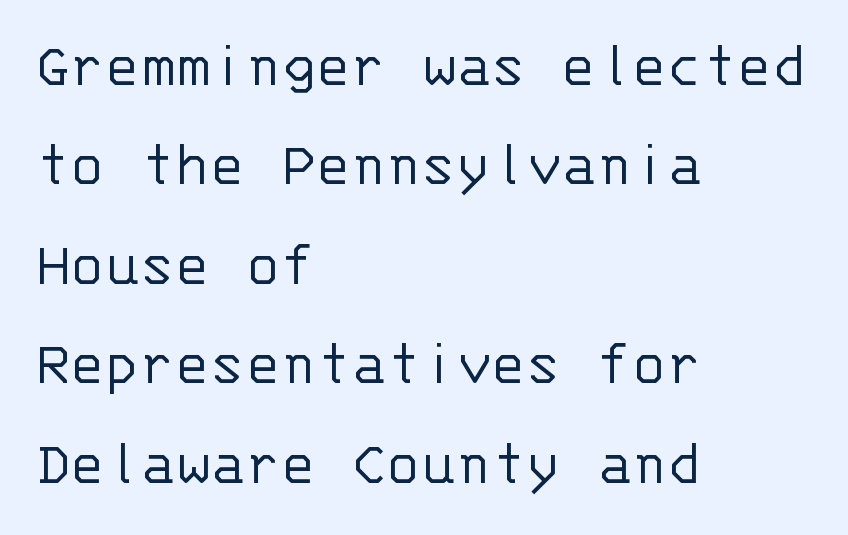
The rendering uses typewriter-style spacing with identical character cells. Quick note: not italic, upright. Leading: standard. Each word holds together tightly as a unit, with standard inter-letter gaps. Horizontally, the lines are justified to the leading edge only. I'd call this a sans setting — the letters go barefoot.
